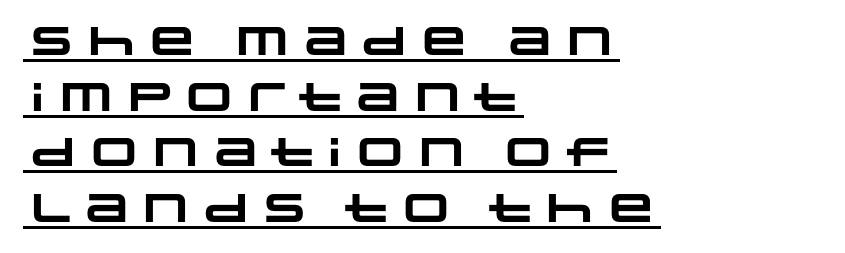
The image shows 40 px heavy, wide sans-serif type; set left-aligned, normal line spacing (1.39x), normal letter spacing, underlined; low stroke contrast and a large x-height.
